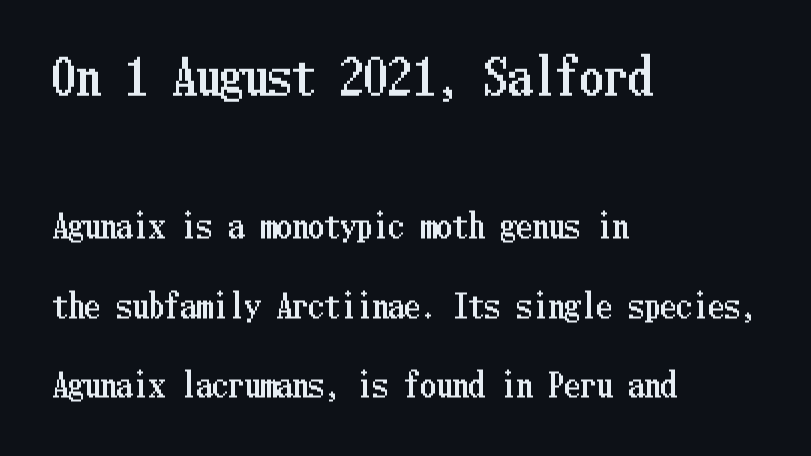
{"italic": "no", "width": "condensed", "stroke_contrast": "low", "x_height": "medium", "underline": "no", "align": "left", "line_spacing": "loose", "line_spacing_ratio": 2.48, "letter_spacing": "normal", "letter_spacing_em": 0.0, "larger_block": "first", "size_ratio": 1.5, "glyph_px": 48}
